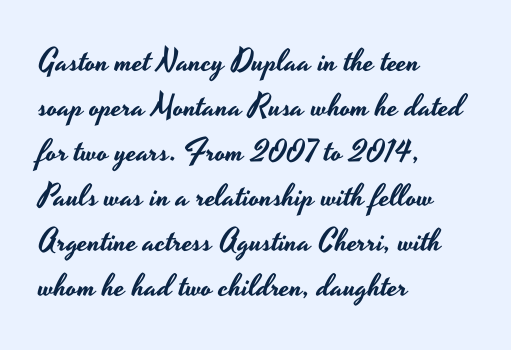
{"serif": "no", "width": "wide", "stroke_contrast": "low", "x_height": "small", "monospaced": "no", "underline": "no", "align": "left", "line_spacing": "normal", "line_spacing_ratio": 1.45, "letter_spacing": "normal", "letter_spacing_em": 0.0, "glyph_px": 31}
